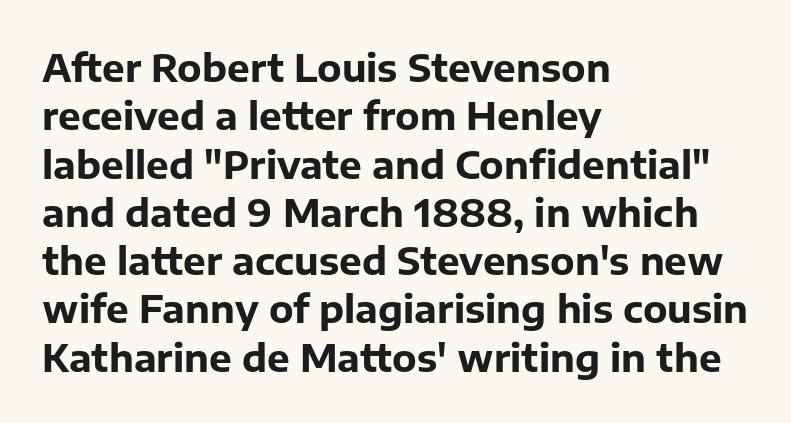
Q: Is the text bold? A: Yes.
Q: Is the text italic (slanted)? A: No, it is upright.
Q: Is the typeface a serif or a sans-serif typeface? A: Sans-serif.
Q: Is the text underlined? A: No.
Q: How is the paragraph aligned? A: Left-aligned.
Q: Is the spacing between letters normal or unusually wide? A: Normal.
Q: Is the spacing between lines tight, normal or loose? A: Normal.
Q: Width (condensed, normal, or wide)? A: Normal.
Q: Stroke contrast? A: Low.
Q: x-height? A: Medium.
Q: Monospaced? A: No.
